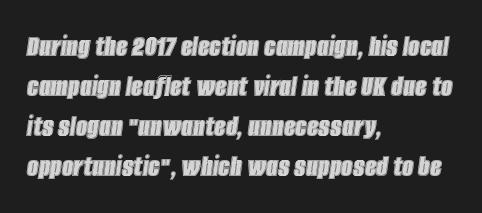
{"italic": "yes", "lean": "right", "slant_degrees": 8, "width": "condensed", "x_height": "large", "monospaced": "no", "underline": "no", "align": "left", "line_spacing": "normal", "line_spacing_ratio": 1.25, "letter_spacing": "normal", "letter_spacing_em": 0.0, "glyph_px": 32}
